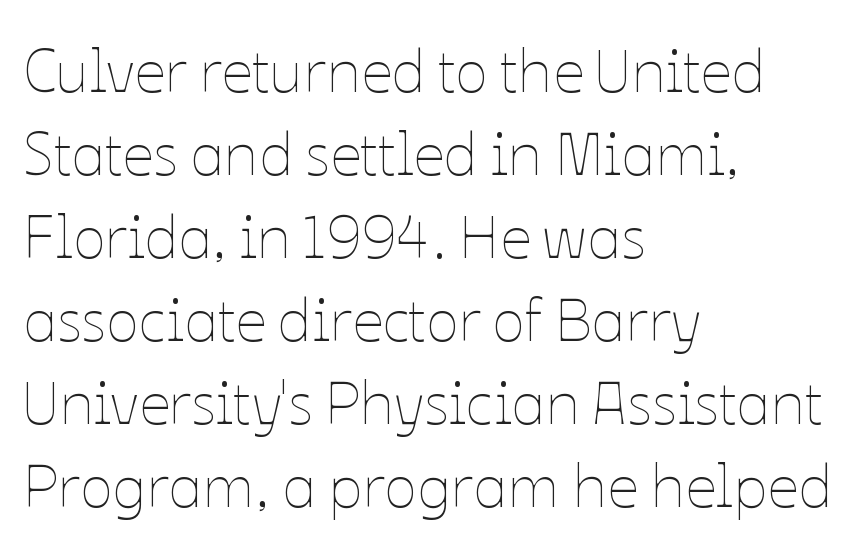
{"italic": "no", "bold": "no", "weight": "thin", "width": "normal", "stroke_contrast": "low", "x_height": "medium", "monospaced": "no", "underline": "no", "align": "left", "line_spacing": "normal", "line_spacing_ratio": 1.36, "letter_spacing": "normal", "letter_spacing_em": 0.0, "glyph_px": 61}
